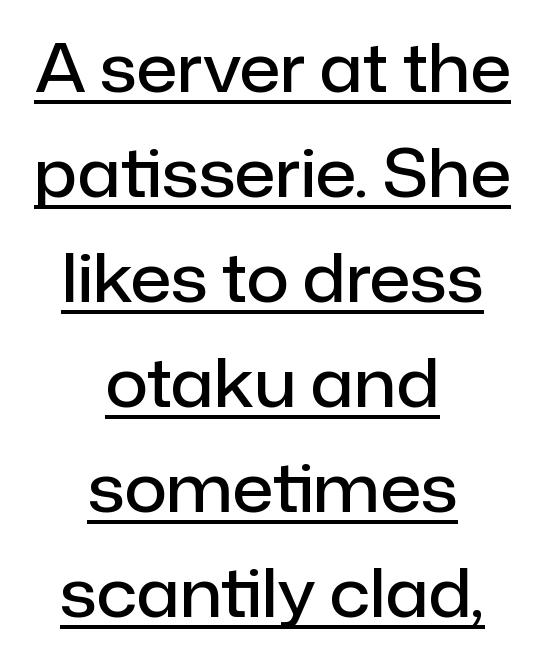
Emphasis is given by a line drawn under the lettering. The face used here is proportionally spaced, like ordinary book or web type. The rendering uses a moderate line-height, typical for paragraphs. Layout note: lines centered. Standard letterfit; no display-style spreading of the glyphs. I'd call this a sans setting — the letters go barefoot.
